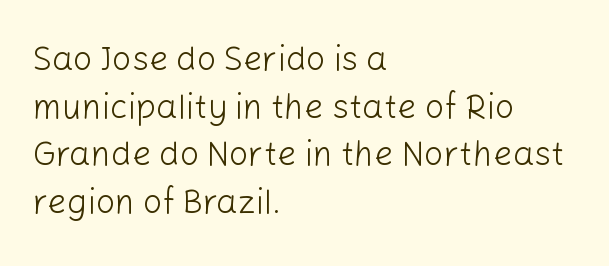
Q: Is the text bold? A: No.
Q: Is the text italic (slanted)? A: No, it is upright.
Q: Is the typeface a serif or a sans-serif typeface? A: Sans-serif.
Q: Is the text underlined? A: No.
Q: How is the paragraph aligned? A: Left-aligned.
Q: Is the spacing between letters normal or unusually wide? A: Normal.
Q: Is the spacing between lines tight, normal or loose? A: Normal.
Q: Width (condensed, normal, or wide)? A: Normal.
Q: Stroke contrast? A: Low.
Q: x-height? A: Medium.
Q: Monospaced? A: No.
